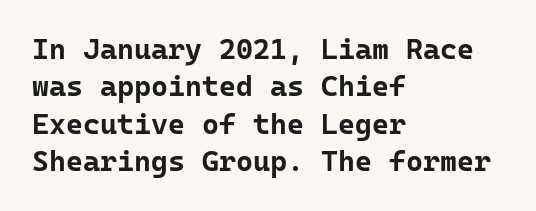
Stroke terminals: plain, sans-serif. The sample has been set heavy, in full bold. The letters stand upright; this is a roman face. Baseline-to-baseline distance is the conventional proportion of letter height. A typesetter would call this monospace, since all characters share one set width. Does the copy run flush right? No — it runs flush left.
